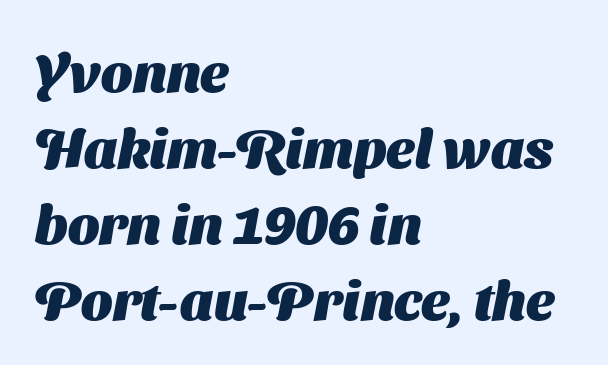
{"serif": "no", "bold": "yes", "weight": "heavy", "width": "normal", "stroke_contrast": "medium", "x_height": "medium", "monospaced": "no", "underline": "no", "align": "left", "line_spacing": "normal", "line_spacing_ratio": 1.38, "letter_spacing": "normal", "letter_spacing_em": 0.0, "glyph_px": 55}
